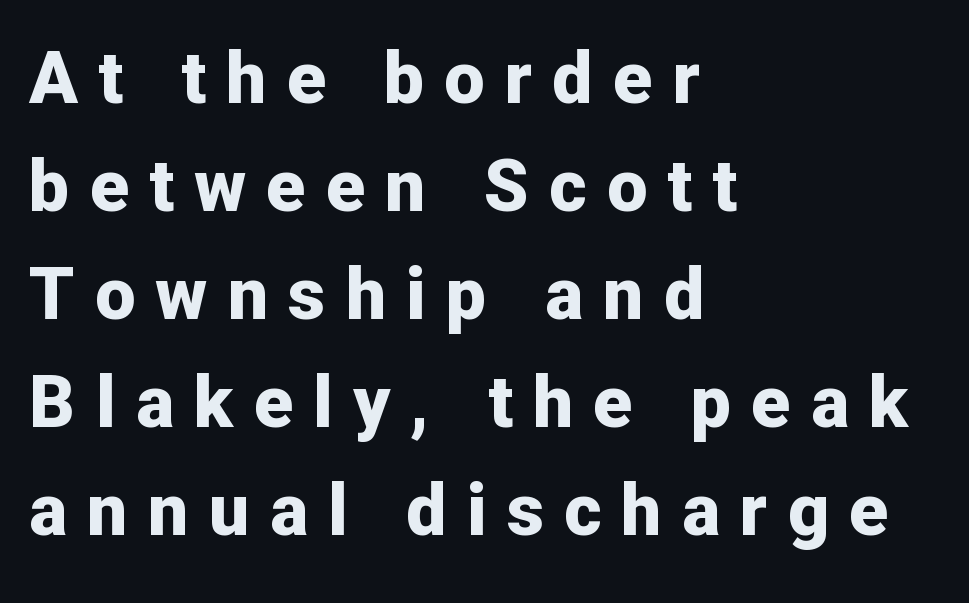
Compared with a centered layout, this one pins lines to the left instead. Here the glyphs are tracked loosely, breaking word shapes into spaced letters. The passage shown is typed in a proportional face where columns would drift. Students, observe: this is what conventionally led text looks like.
